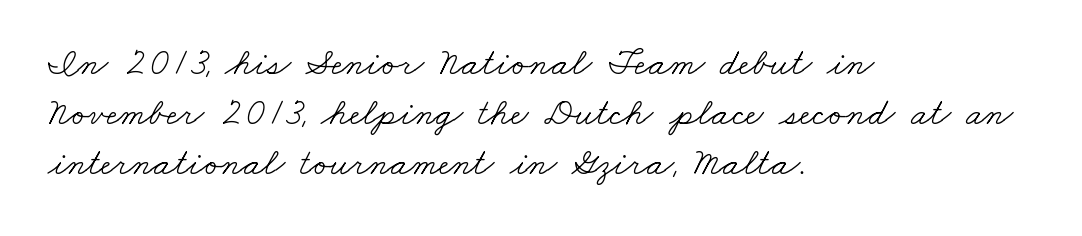
The image shows 38 px light, wide serif type; set left-aligned, normal line spacing (1.32x), normal letter spacing, not underlined; low stroke contrast and a small x-height.
